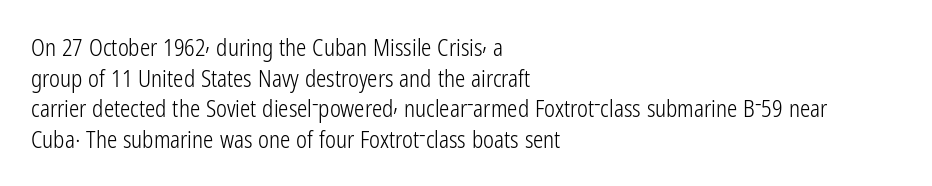
The image shows 23 px text type, upright; set left-aligned, normal line spacing (1.33x), normal letter spacing, not underlined.
